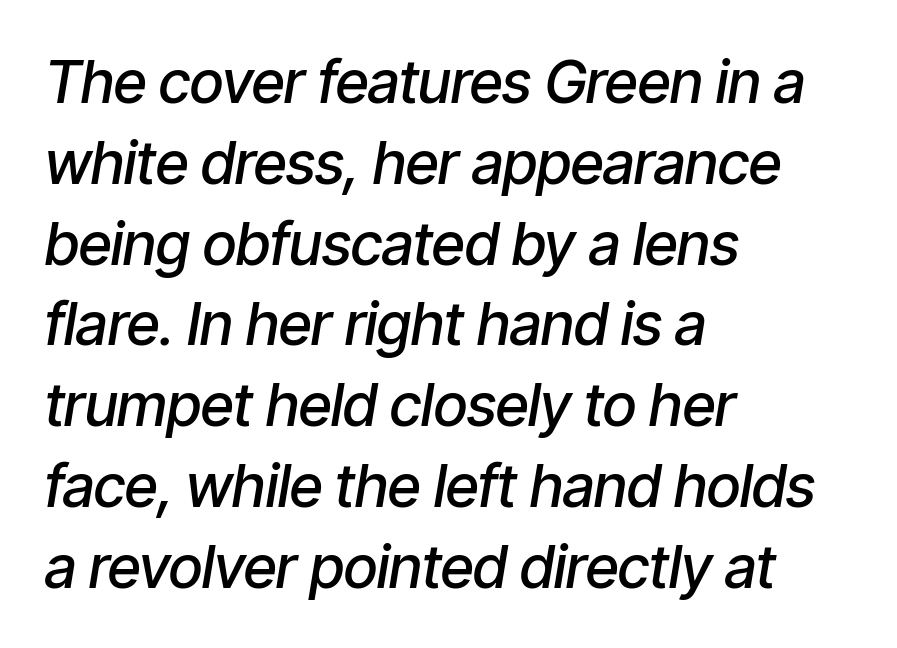
Q: Is the text bold? A: Semi-bold.
Q: Is the text italic (slanted)? A: Yes, it leans right by about 9 degrees.
Q: Is the text underlined? A: No.
Q: How is the paragraph aligned? A: Left-aligned.
Q: Is the spacing between letters normal or unusually wide? A: Normal.
Q: Is the spacing between lines tight, normal or loose? A: Normal.
Q: Width (condensed, normal, or wide)? A: Condensed.
Q: Stroke contrast? A: Low.
Q: x-height? A: Medium.
Q: Monospaced? A: No.
